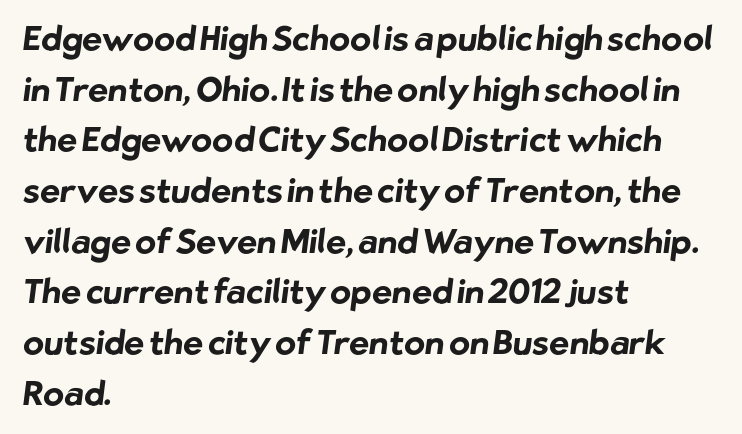
The image shows 34 px bold sans-serif type; set left-aligned, normal line spacing (1.49x), normal letter spacing, not underlined; low stroke contrast and a medium x-height.
